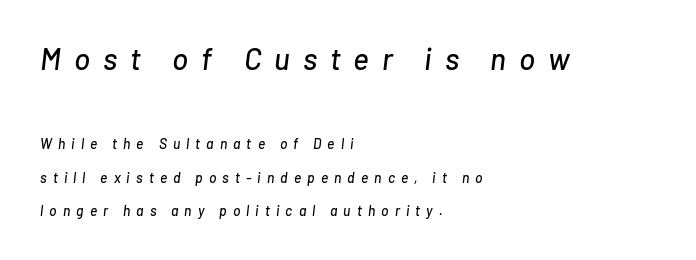
{"italic": "yes", "lean": "right", "slant_degrees": 7, "width": "normal", "stroke_contrast": "low", "x_height": "medium", "monospaced": "no", "underline": "no", "align": "left", "line_spacing": "loose", "line_spacing_ratio": 2.38, "letter_spacing": "wide", "letter_spacing_em": 0.43, "larger_block": "first", "size_ratio": 2.14, "glyph_px": 30}
